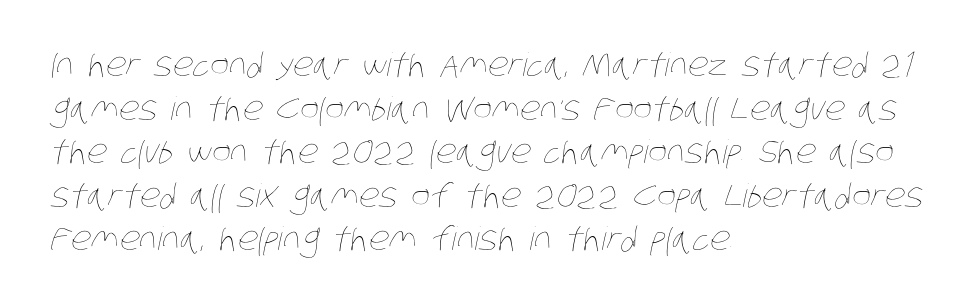
{"bold": "no", "weight": "thin", "width": "condensed", "stroke_contrast": "low", "x_height": "large", "monospaced": "no", "underline": "no", "align": "left", "line_spacing": "normal", "line_spacing_ratio": 1.36, "letter_spacing": "normal", "letter_spacing_em": 0.0, "glyph_px": 32}
